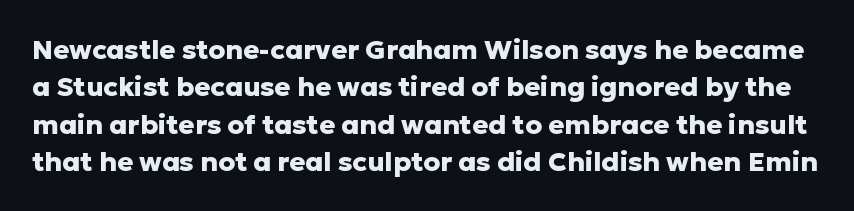
The image shows 27 px bold type, upright; set normal line spacing (1.38x), normal letter spacing, not underlined.
